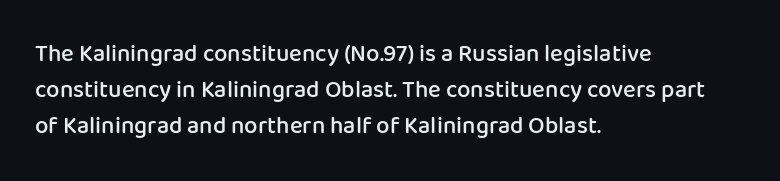
Q: Is the text bold? A: Semi-bold.
Q: Is the text italic (slanted)? A: No, it is upright.
Q: Is the text underlined? A: No.
Q: How is the paragraph aligned? A: Left-aligned.
Q: Is the spacing between letters normal or unusually wide? A: Normal.
Q: Is the spacing between lines tight, normal or loose? A: Normal.
